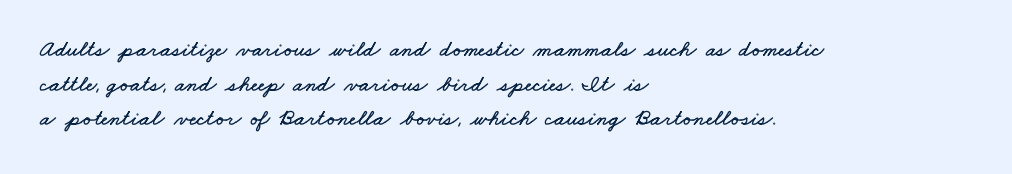
Inter-character spacing is left at the font's built-in metrics. The rendering uses a moderate line-height, typical for paragraphs. Plain, unruled lines of type. The typesetter chose a ragged-right arrangement here.
